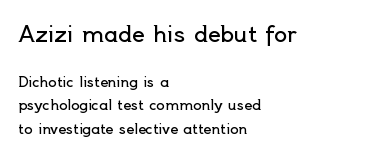
The image shows 22 px text type, upright; set left-aligned, normal line spacing (1.66x), normal letter spacing, not underlined; the first (top) block is 1.57x larger.
